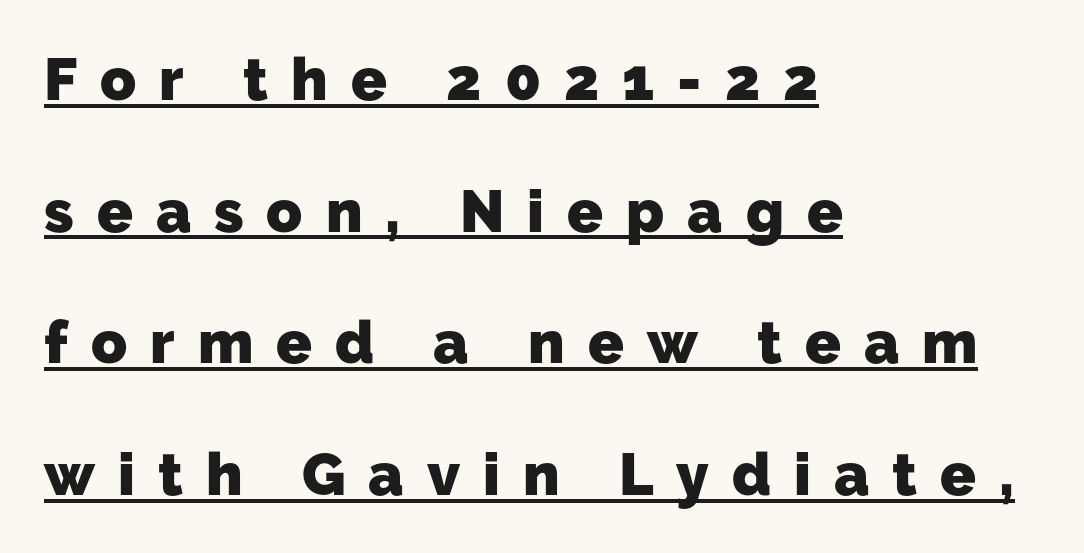
The image shows 59 px heavy sans-serif type; set left-aligned, loose line spacing (2.23x), unusually wide letter spacing (+0.39 em), underlined; low stroke contrast and a medium x-height.
